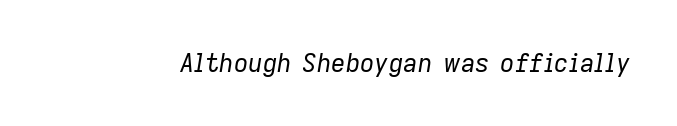
{"italic": "yes", "lean": "right", "slant_degrees": 9, "bold": "no", "underline": "no", "letter_spacing": "normal", "letter_spacing_em": 0.0, "glyph_px": 25}
